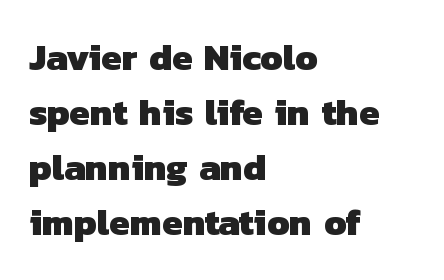
The image shows 37 px heavy sans-serif type; set left-aligned, normal line spacing (1.49x), normal letter spacing, not underlined; low stroke contrast and a medium x-height.
